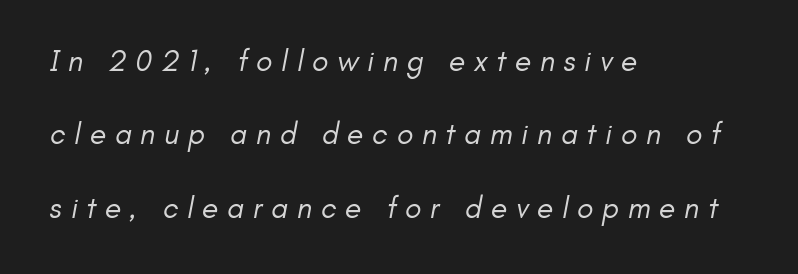
The image shows 30 px regular-weight sans-serif type; set left-aligned, loose line spacing (2.45x), unusually wide letter spacing (+0.29 em), not underlined; low stroke contrast and a small x-height.
